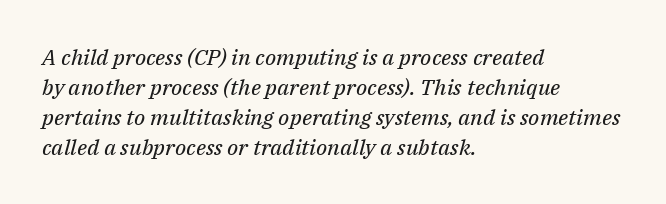
Q: Is the text bold? A: No.
Q: Is the text italic (slanted)? A: Yes, it leans right by about 14 degrees.
Q: Is the text underlined? A: No.
Q: How is the paragraph aligned? A: Left-aligned.
Q: Is the spacing between letters normal or unusually wide? A: Normal.
Q: Is the spacing between lines tight, normal or loose? A: Normal.
